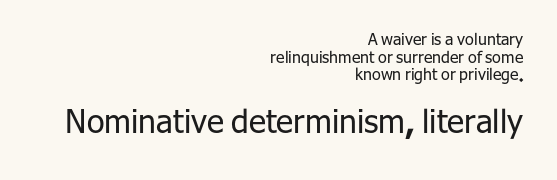
Q: Is the text bold? A: No.
Q: Is the text italic (slanted)? A: No, it is upright.
Q: Is the typeface a serif or a sans-serif typeface? A: Sans-serif.
Q: Is the text underlined? A: No.
Q: How is the paragraph aligned? A: Right-aligned.
Q: Is the spacing between letters normal or unusually wide? A: Normal.
Q: Is the spacing between lines tight, normal or loose? A: Tight.
Q: Which block of text is set in a larger size, the first (top) or the second (bottom)? A: The second (bottom) one.
Q: Width (condensed, normal, or wide)? A: Normal.
Q: Stroke contrast? A: Low.
Q: x-height? A: Medium.
Q: Monospaced? A: No.
